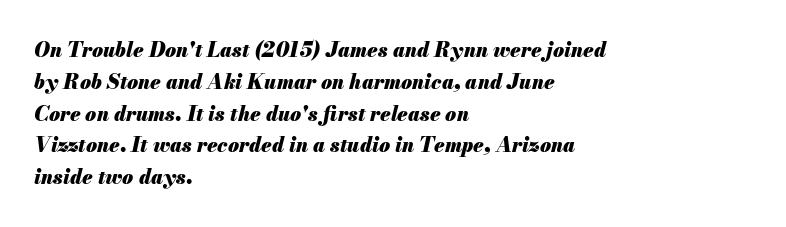
{"italic": "yes", "lean": "right", "slant_degrees": 13, "bold": "yes", "underline": "no", "align": "left", "line_spacing": "normal", "line_spacing_ratio": 1.59, "letter_spacing": "normal", "letter_spacing_em": 0.0, "glyph_px": 20}
